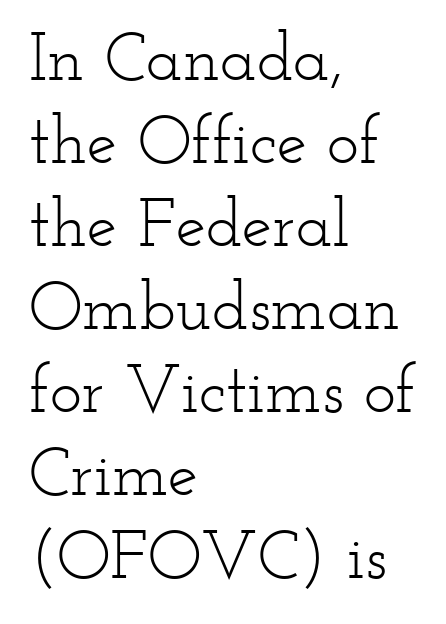
Underlining? Definitely not there. The characters display serif detailing at their extremities. Tracking here is standard; glyphs follow each other at the usual distance. The compositor pushed each line to the left boundary. The face used here is proportionally spaced, like ordinary book or web type. The axis of the letterforms is exactly vertical.
